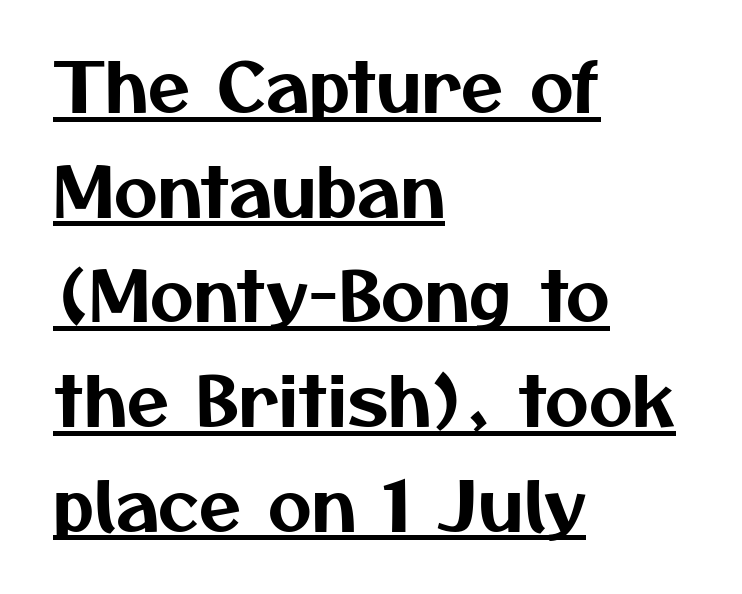
Q: Is the typeface a serif or a sans-serif typeface? A: Sans-serif.
Q: Is the text underlined? A: Yes.
Q: How is the paragraph aligned? A: Left-aligned.
Q: Is the spacing between letters normal or unusually wide? A: Normal.
Q: Is the spacing between lines tight, normal or loose? A: Normal.
Q: Width (condensed, normal, or wide)? A: Normal.
Q: Stroke contrast? A: Medium.
Q: x-height? A: Medium.
Q: Monospaced? A: No.
